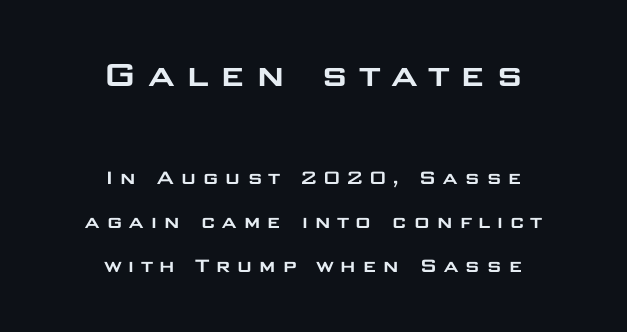
{"serif": "no", "italic": "no", "width": "wide", "stroke_contrast": "low", "x_height": "large", "monospaced": "no", "underline": "no", "align": "center", "line_spacing": "loose", "line_spacing_ratio": 1.92, "letter_spacing": "wide", "letter_spacing_em": 0.23, "larger_block": "first", "size_ratio": 1.78, "glyph_px": 41}
